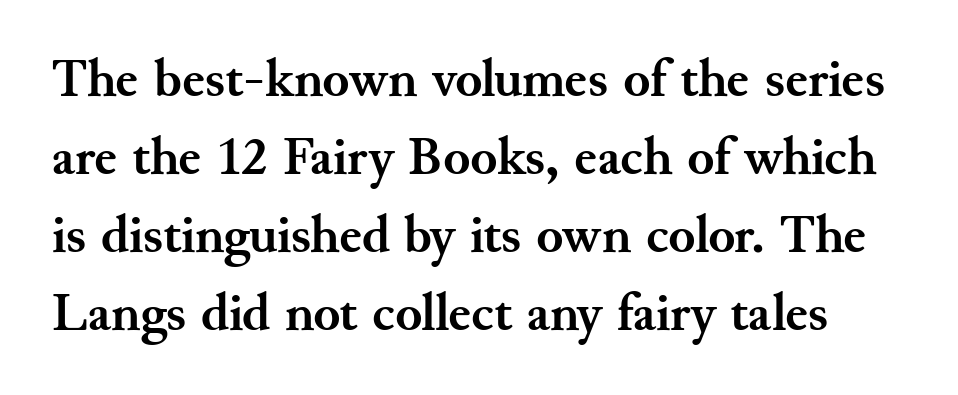
{"serif": "yes", "italic": "no", "bold": "yes", "weight": "semibold", "width": "normal", "stroke_contrast": "medium", "x_height": "small", "monospaced": "no", "underline": "no", "line_spacing": "normal", "line_spacing_ratio": 1.42, "letter_spacing": "normal", "letter_spacing_em": 0.0, "glyph_px": 55}
